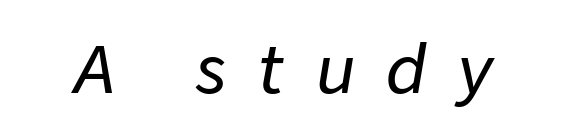
Q: Is the text italic (slanted)? A: Yes, it leans right by about 9 degrees.
Q: Is the text underlined? A: No.
Q: Is the spacing between letters normal or unusually wide? A: Unusually wide.
Q: Width (condensed, normal, or wide)? A: Normal.
Q: Stroke contrast? A: Low.
Q: x-height? A: Medium.
Q: Monospaced? A: No.
